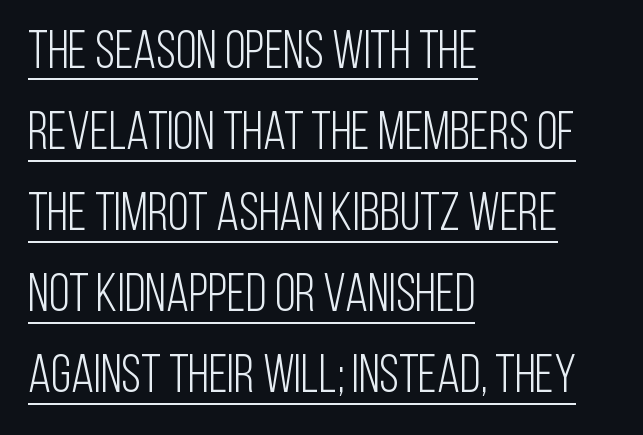
The passage is arranged the way most books set body copy — flush left. The strokes are not fattened; the text isn't bold. Evenly set lines give the paragraph a standard silhouette. The type family on display is of the sans-serif kind. You could not count columns in this text — the font is proportionally spaced. The typesetter has applied underlining to the passage shown.
